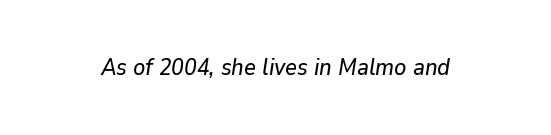
Q: Is the text italic (slanted)? A: Yes, it leans right by about 9 degrees.
Q: Is the text underlined? A: No.
Q: Is the spacing between letters normal or unusually wide? A: Normal.
